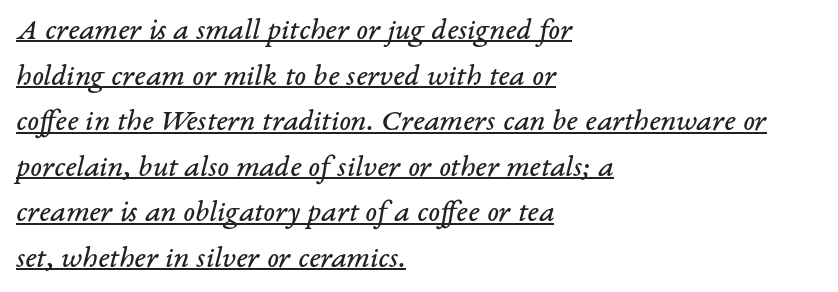
Q: Is the text bold? A: No.
Q: Is the text italic (slanted)? A: Yes, it leans right by about 14 degrees.
Q: Is the typeface a serif or a sans-serif typeface? A: Serif.
Q: Is the text underlined? A: Yes.
Q: How is the paragraph aligned? A: Left-aligned.
Q: Is the spacing between letters normal or unusually wide? A: Normal.
Q: Is the spacing between lines tight, normal or loose? A: Normal.
Q: Width (condensed, normal, or wide)? A: Normal.
Q: Stroke contrast? A: Low.
Q: x-height? A: Medium.
Q: Monospaced? A: No.
